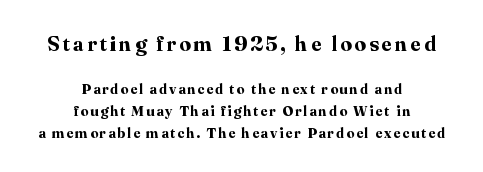
The image shows 21 px bold type, upright; set centered, normal line spacing (1.57x), not underlined; the first (top) block is 1.5x larger.
